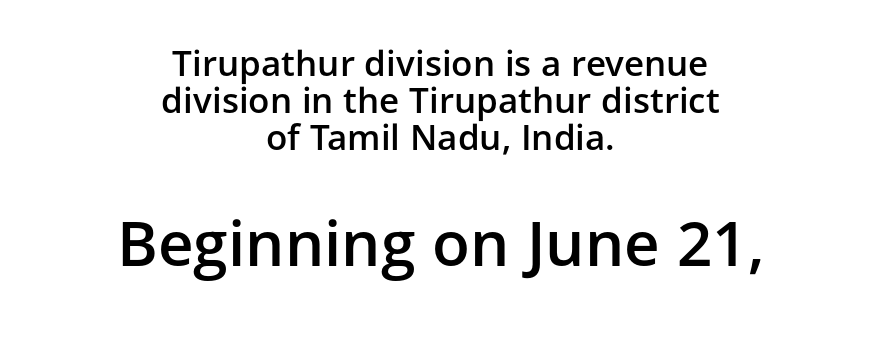
The image shows 62 px semibold sans-serif type, upright; set centered, tight line spacing (1.06x), normal letter spacing, not underlined; the second (bottom) block is 1.77x larger; low stroke contrast and a medium x-height.
